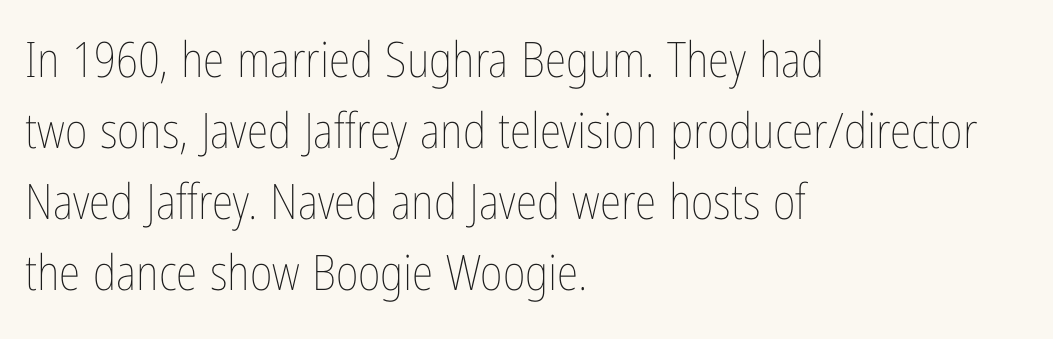
{"italic": "no", "bold": "no", "weight": "thin", "width": "condensed", "stroke_contrast": "low", "x_height": "medium", "monospaced": "no", "underline": "no", "align": "left", "line_spacing": "normal", "line_spacing_ratio": 1.45, "letter_spacing": "normal", "letter_spacing_em": 0.0, "glyph_px": 49}
